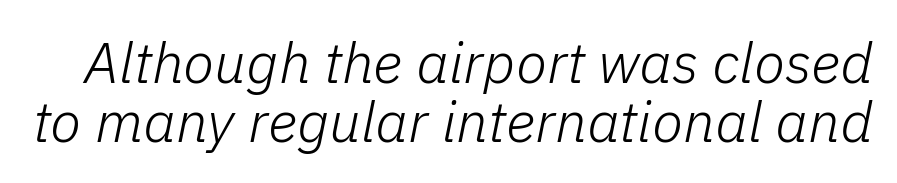
Q: Is the text bold? A: No.
Q: Is the text italic (slanted)? A: Yes, it leans right by about 11 degrees.
Q: Is the text underlined? A: No.
Q: Is the spacing between letters normal or unusually wide? A: Normal.
Q: Is the spacing between lines tight, normal or loose? A: Tight.
Q: Width (condensed, normal, or wide)? A: Normal.
Q: Stroke contrast? A: Low.
Q: x-height? A: Medium.
Q: Monospaced? A: No.
